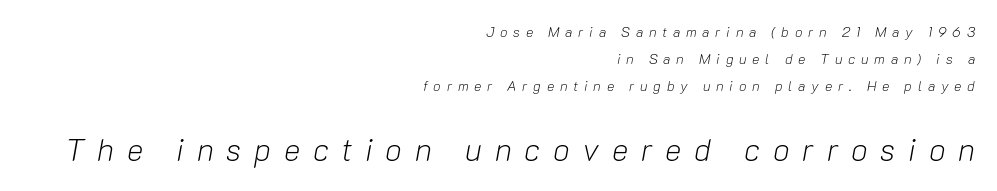
The image shows 31 px light type, italic (leaning right); set right-aligned, loose line spacing (1.93x), unusually wide letter spacing (+0.41 em), not underlined; the second (bottom) block is 2.21x larger; low stroke contrast and a medium x-height.
